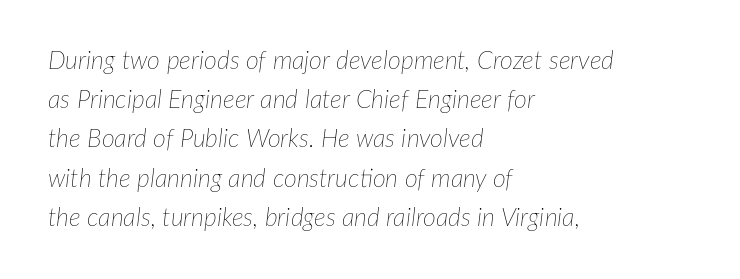
The image shows 25 px text type, italic (leaning right); set left-aligned, normal line spacing (1.57x), normal letter spacing, not underlined.
